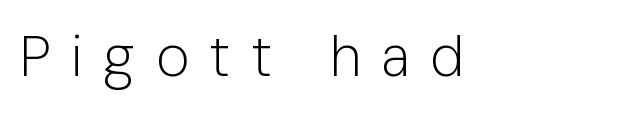
Varying glyph widths throughout — classic text-font behaviour. Beneath every word, the page is bare. The passage shown is typeset with a sans-serif family. Tracking value appears strongly positive — letters spread wide.
